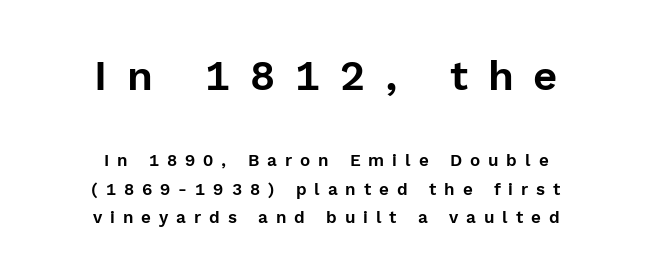
The designer went with a sans here, leaving each stem footless. A student would call this center alignment; a typographer would say set centered. Compare the two chunks: the upper has the greater cap height. Tracking here is generous; glyphs stand well apart from one another.
